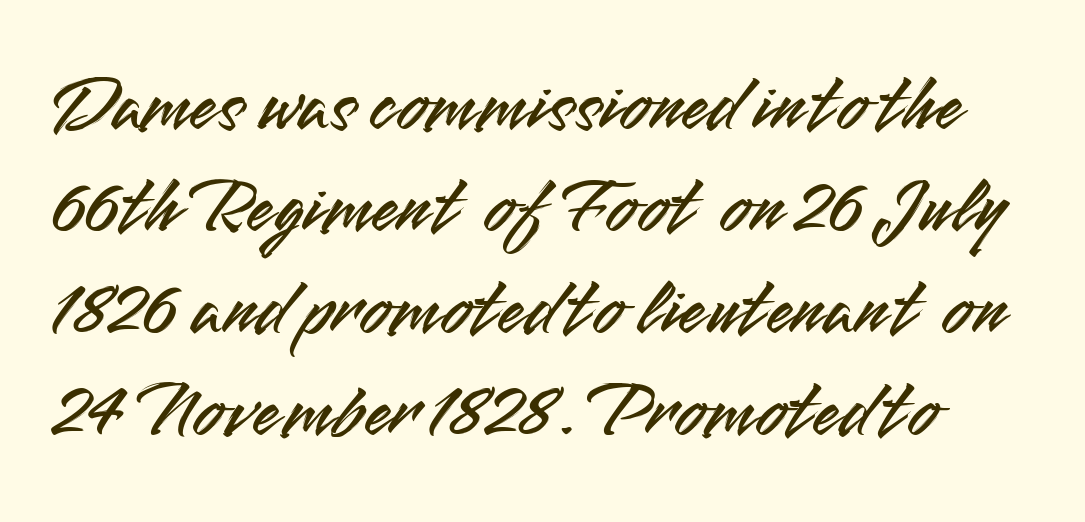
Q: Is the text italic (slanted)? A: Yes.
Q: Is the typeface a serif or a sans-serif typeface? A: Sans-serif.
Q: Is the text underlined? A: No.
Q: Is the spacing between letters normal or unusually wide? A: Normal.
Q: Is the spacing between lines tight, normal or loose? A: Normal.
Q: Width (condensed, normal, or wide)? A: Normal.
Q: Stroke contrast? A: Medium.
Q: x-height? A: Small.
Q: Monospaced? A: No.
